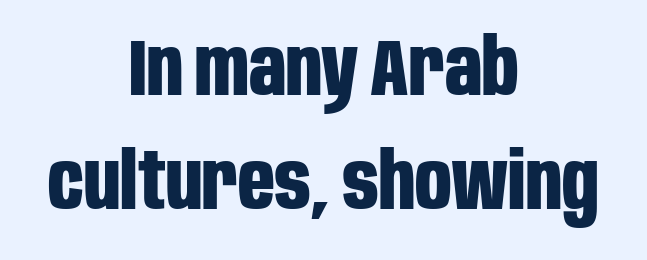
The words here are not underlined. Ascenders rise straight up at ninety degrees. Here the designer chose a conventional face with non-uniform glyph widths. Does the leading feel generous? No, just average. Strong, thick strokes mark this as bold type. Visually the block forms a symmetrical silhouette, jagged on both flanks.
